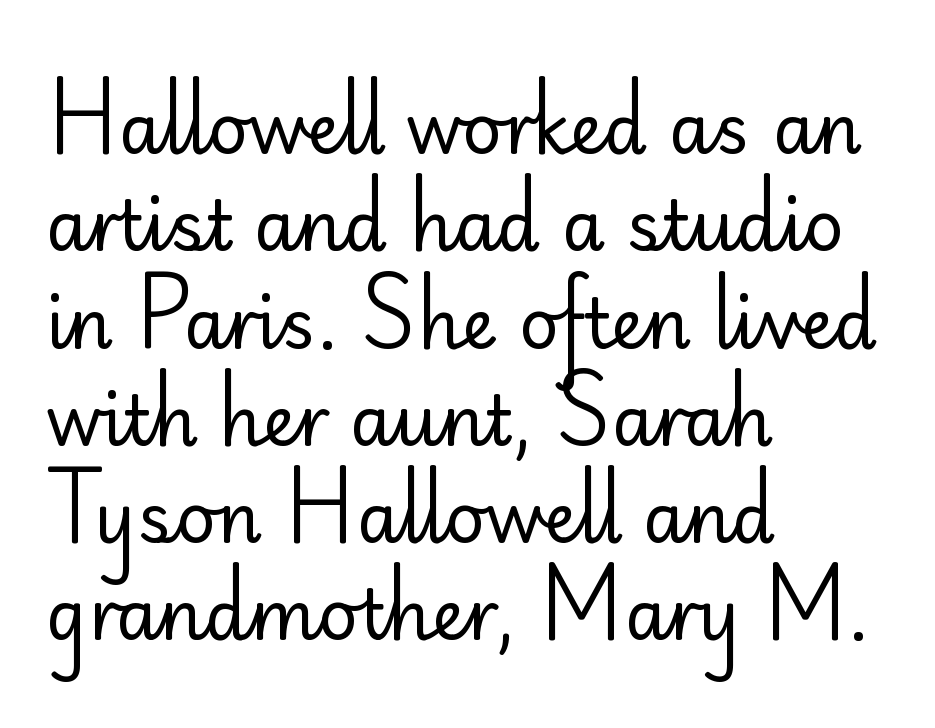
Q: Is the text bold? A: No.
Q: Is the text italic (slanted)? A: No, it is upright.
Q: Is the typeface a serif or a sans-serif typeface? A: Sans-serif.
Q: Is the text underlined? A: No.
Q: How is the paragraph aligned? A: Left-aligned.
Q: Is the spacing between letters normal or unusually wide? A: Normal.
Q: Is the spacing between lines tight, normal or loose? A: Normal.
Q: Width (condensed, normal, or wide)? A: Normal.
Q: Stroke contrast? A: Low.
Q: x-height? A: Small.
Q: Monospaced? A: No.
